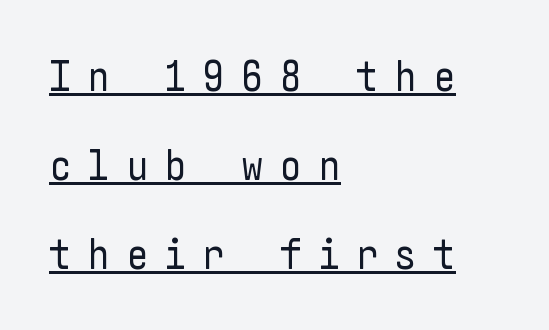
The image shows 44 px regular-weight, condensed sans-serif type, upright; set left-aligned, loose line spacing (2.02x), unusually wide letter spacing (+0.36 em), underlined; low stroke contrast and a medium x-height.
